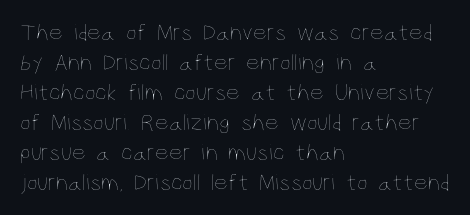
Q: Is the text bold? A: No.
Q: Is the text italic (slanted)? A: No, it is upright.
Q: Is the text underlined? A: No.
Q: How is the paragraph aligned? A: Left-aligned.
Q: Is the spacing between letters normal or unusually wide? A: Normal.
Q: Is the spacing between lines tight, normal or loose? A: Normal.
